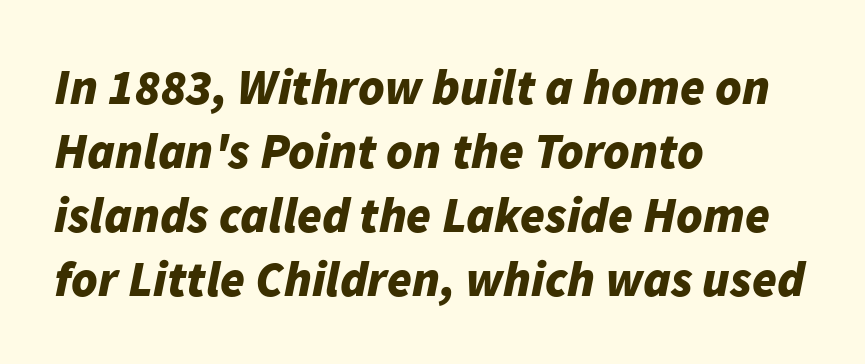
Caption: standard tracking, unaltered. This sample has the flowing, uneven cadence of proportional lettering. Compared with typical paragraphs, the rows here are spaced about the same. When letters slant like this, we call the style italic. Typeset ragged right — the left edge is the straight one.
